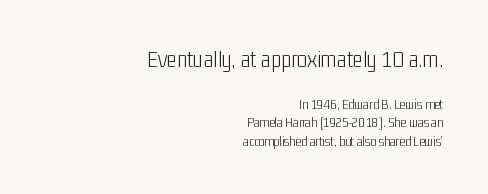
Glance below the letters and you will spot only blank space. The horizontal fit of the characters is conventional and even. Block one is the big one; block two sits smaller underneath. One-word summary of the alignment: right. The lettering holds an erect, upright posture throughout.
